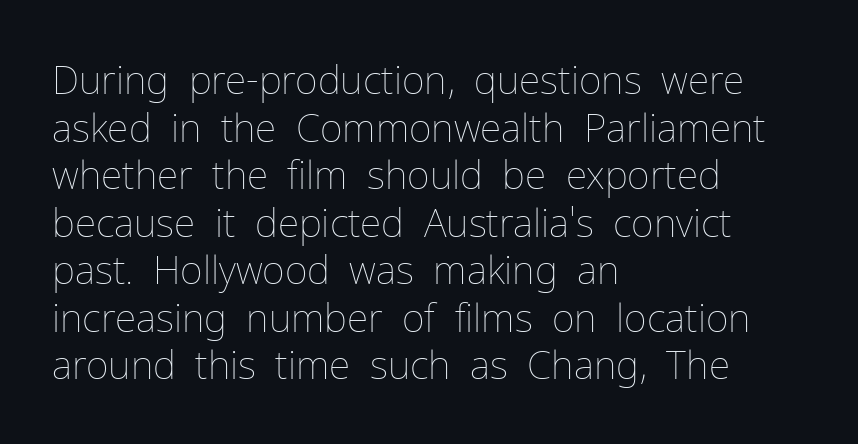
{"italic": "no", "bold": "no", "weight": "thin", "width": "normal", "stroke_contrast": "low", "x_height": "medium", "monospaced": "no", "underline": "no", "align": "left", "line_spacing_ratio": 1.22, "letter_spacing": "normal", "letter_spacing_em": 0.0, "glyph_px": 39}
